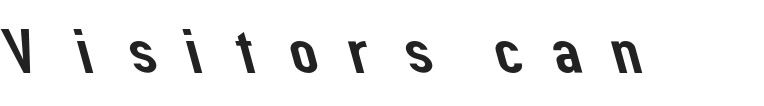
The image shows 63 px sans-serif type; set unusually wide letter spacing (+0.37 em), not underlined; low stroke contrast and a medium x-height.
